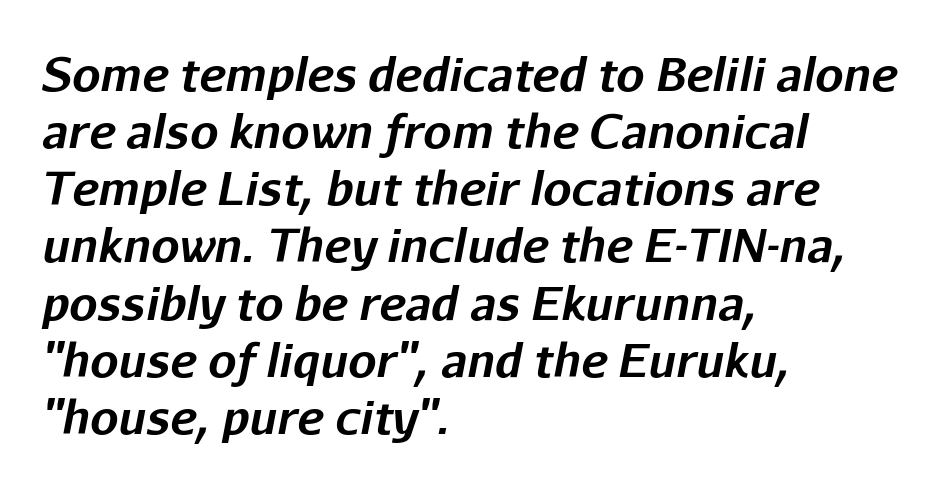
No word sits above an underline. The lines sit at an ordinary, default distance from one another. The letters advance in unequal steps, a hallmark of proportional type. Tracking value appears to be zero — textbook default spacing. The setting favours the left margin, as ordinary paragraphs usually do.
